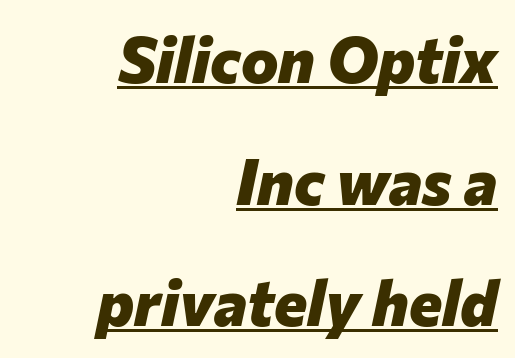
{"italic": "yes", "lean": "right", "slant_degrees": 12, "bold": "yes", "weight": "heavy", "width": "normal", "stroke_contrast": "low", "x_height": "medium", "monospaced": "no", "underline": "yes", "align": "right", "line_spacing": "loose", "line_spacing_ratio": 1.93, "letter_spacing": "normal", "letter_spacing_em": 0.0, "glyph_px": 63}
